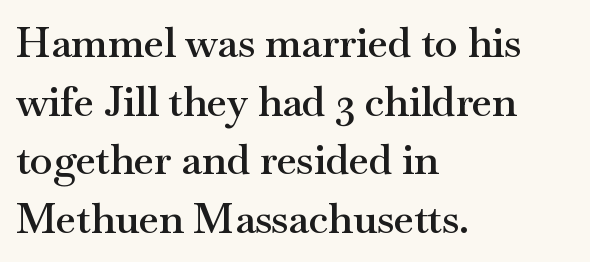
{"serif": "yes", "italic": "no", "bold": "semi", "weight": "semibold", "width": "wide", "stroke_contrast": "medium", "x_height": "small", "monospaced": "no", "underline": "no", "align": "left", "line_spacing": "normal", "line_spacing_ratio": 1.43, "letter_spacing": "normal", "letter_spacing_em": 0.0, "glyph_px": 41}
